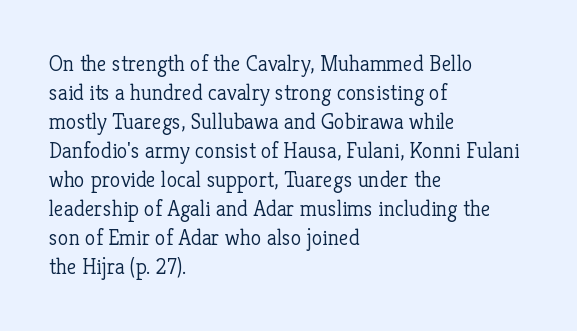
Tall strokes in this sample are plumb rather than angled. The passage shown has conventional tracking throughout. Every row of glyphs begins at an identical x-position on the left. A normal amount of white space separates one row of letters from the next. Type without underlining.
